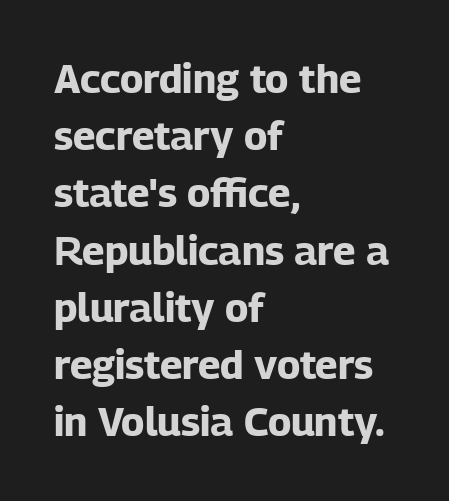
Q: Is the text bold? A: Yes.
Q: Is the text italic (slanted)? A: No, it is upright.
Q: Is the typeface a serif or a sans-serif typeface? A: Sans-serif.
Q: Is the text underlined? A: No.
Q: How is the paragraph aligned? A: Left-aligned.
Q: Is the spacing between letters normal or unusually wide? A: Normal.
Q: Is the spacing between lines tight, normal or loose? A: Normal.
Q: Width (condensed, normal, or wide)? A: Normal.
Q: Stroke contrast? A: Low.
Q: x-height? A: Medium.
Q: Monospaced? A: No.
